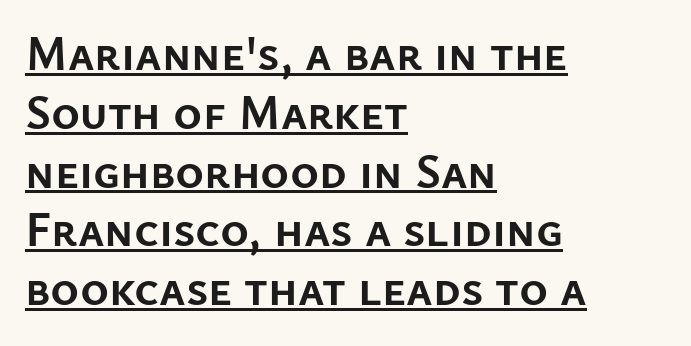
Q: Is the text bold? A: Yes.
Q: Is the text italic (slanted)? A: No, it is upright.
Q: Is the typeface a serif or a sans-serif typeface? A: Sans-serif.
Q: Is the text underlined? A: Yes.
Q: How is the paragraph aligned? A: Left-aligned.
Q: Is the spacing between letters normal or unusually wide? A: Normal.
Q: Width (condensed, normal, or wide)? A: Normal.
Q: Stroke contrast? A: Low.
Q: x-height? A: Medium.
Q: Monospaced? A: No.
